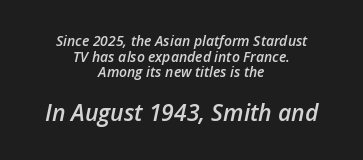
{"italic": "yes", "lean": "right", "slant_degrees": 12, "bold": "semi", "underline": "no", "align": "center", "line_spacing": "tight", "line_spacing_ratio": 1.11, "letter_spacing": "normal", "letter_spacing_em": 0.0, "larger_block": "second", "size_ratio": 1.64, "glyph_px": 23}
